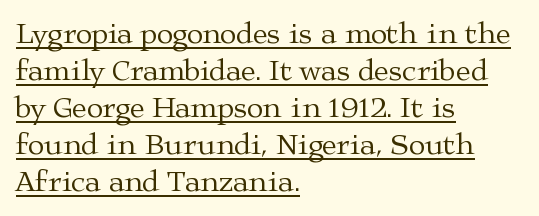
Stroke terminals: seriffed. Tracking value appears to be zero — textbook default spacing. The lettering stays uniformly vertical, giving the passage a roman look. The passage shown is not bold in any degree.
